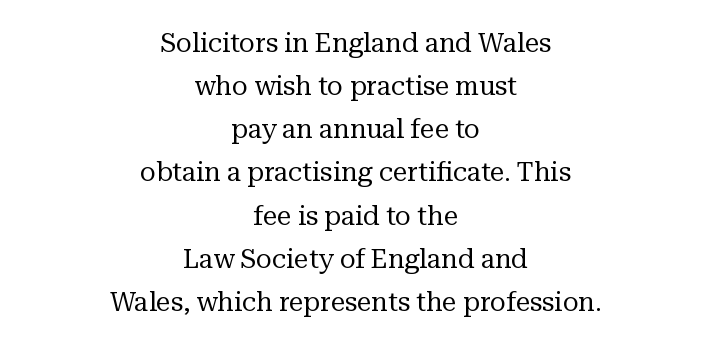
Caption: multi-line text, centered on the measure. No heavy texture on the line: the type isn't bold. This rendering features lettering with no underline. The letterforms sit shoulder to shoulder at normal distance. The passage shown stacks its lines at a standard gap.
